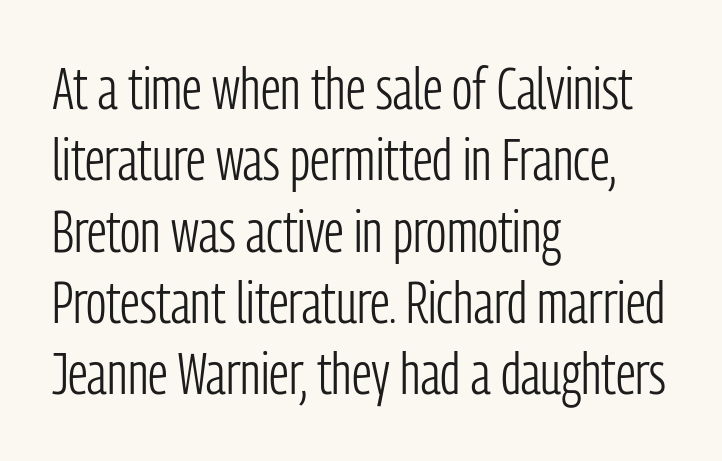
The image shows 58 px light, condensed sans-serif type, upright; set left-aligned, line spacing 1.23x, normal letter spacing, not underlined; low stroke contrast and a medium x-height.
